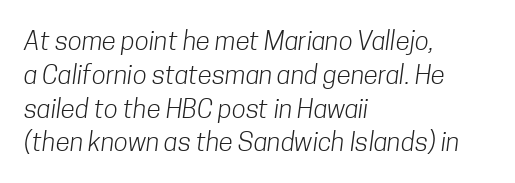
Heaviness? Minimal to ordinary, like unemphasized prose. The lines sit at an ordinary, default distance from one another. Nobody touched the tracking dial on this one. Line beginnings align vertically; line endings do not.
